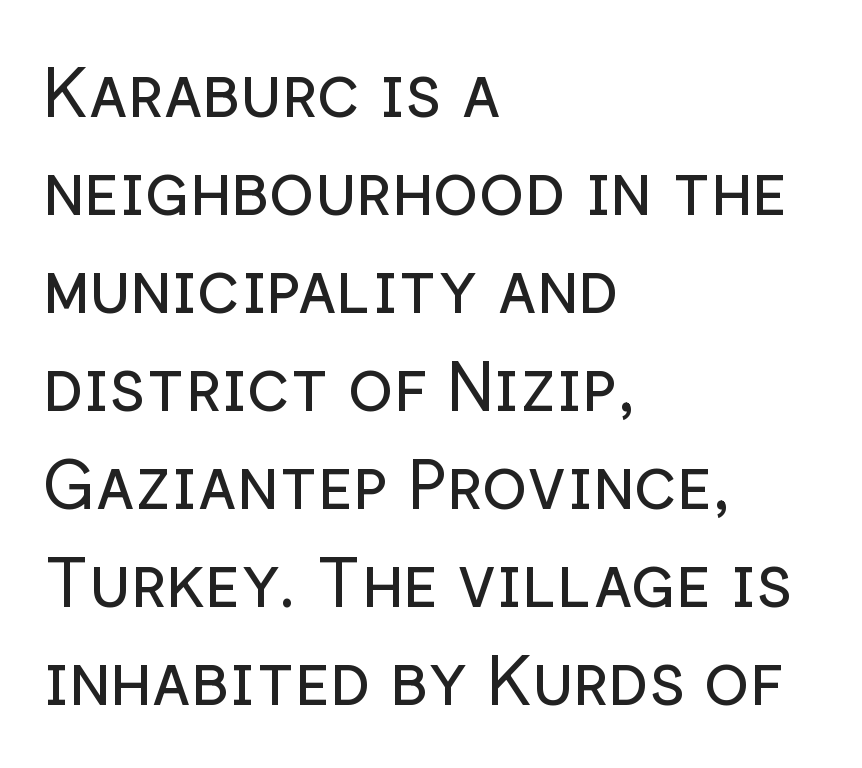
{"serif": "no", "italic": "no", "bold": "no", "weight": "regular", "width": "normal", "stroke_contrast": "low", "x_height": "medium", "monospaced": "no", "underline": "no", "align": "left", "line_spacing": "normal", "line_spacing_ratio": 1.44, "letter_spacing": "normal", "letter_spacing_em": 0.0, "glyph_px": 68}
